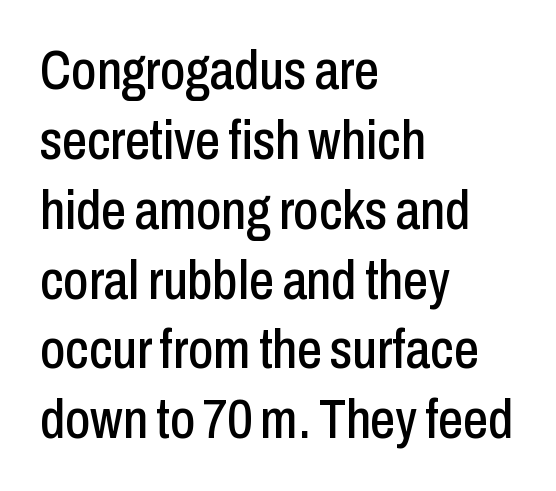
{"serif": "no", "italic": "no", "width": "condensed", "stroke_contrast": "low", "x_height": "medium", "monospaced": "no", "underline": "no", "align": "left", "line_spacing": "normal", "line_spacing_ratio": 1.27, "letter_spacing": "normal", "letter_spacing_em": 0.0, "glyph_px": 55}
